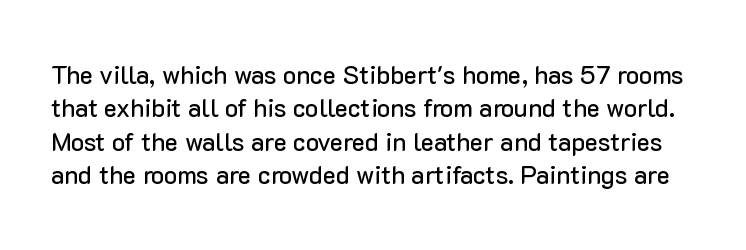
The letters sit at their default tracking, neither squeezed nor spread. Does the leading feel generous? No, just average. This rendering features lettering with no underline. Italic: no, the glyphs are upright roman.
